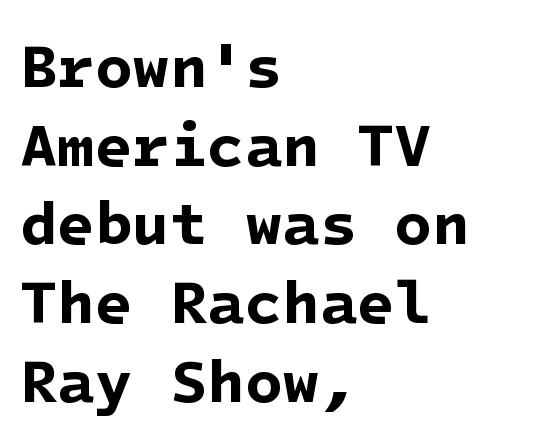
{"serif": "no", "bold": "yes", "weight": "bold", "width": "normal", "stroke_contrast": "low", "x_height": "medium", "underline": "no", "align": "left", "line_spacing": "normal", "line_spacing_ratio": 1.29, "letter_spacing": "normal", "letter_spacing_em": 0.0, "glyph_px": 61}
